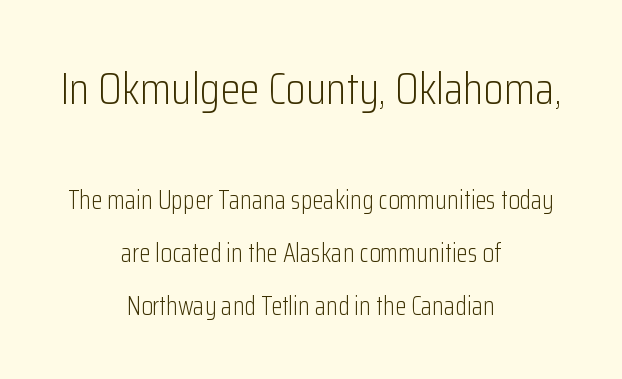
{"serif": "no", "italic": "no", "bold": "no", "weight": "light", "width": "condensed", "stroke_contrast": "low", "x_height": "medium", "monospaced": "no", "underline": "no", "align": "center", "line_spacing": "loose", "line_spacing_ratio": 2.03, "letter_spacing": "normal", "letter_spacing_em": 0.0, "larger_block": "first", "size_ratio": 1.73, "glyph_px": 45}
